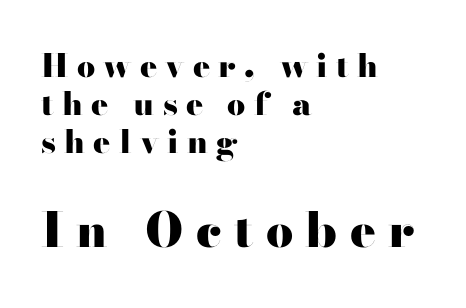
The lines are quadded left. Check the space under the baseline: it is left empty. It's the straight-up-and-down kind of type. This is sans-serif lettering, the kind often seen on screens and signage. A typesetter would call this proportional, since set widths differ per character. The lower block of text is set noticeably larger than the block above it.
